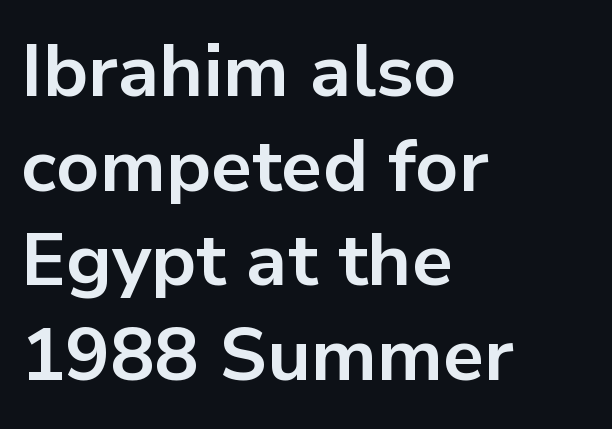
Q: Is the text bold? A: Yes.
Q: Is the text italic (slanted)? A: No, it is upright.
Q: Is the typeface a serif or a sans-serif typeface? A: Sans-serif.
Q: Is the text underlined? A: No.
Q: How is the paragraph aligned? A: Left-aligned.
Q: Is the spacing between letters normal or unusually wide? A: Normal.
Q: Is the spacing between lines tight, normal or loose? A: Normal.
Q: Width (condensed, normal, or wide)? A: Normal.
Q: Stroke contrast? A: Low.
Q: x-height? A: Medium.
Q: Monospaced? A: No.
